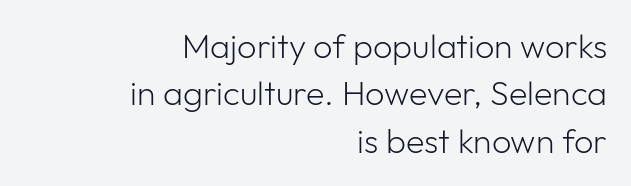
Q: Is the text bold? A: No.
Q: Is the text italic (slanted)? A: No, it is upright.
Q: Is the typeface a serif or a sans-serif typeface? A: Sans-serif.
Q: Is the text underlined? A: No.
Q: How is the paragraph aligned? A: Right-aligned.
Q: Is the spacing between letters normal or unusually wide? A: Normal.
Q: Is the spacing between lines tight, normal or loose? A: Normal.
Q: Width (condensed, normal, or wide)? A: Normal.
Q: Stroke contrast? A: Low.
Q: x-height? A: Medium.
Q: Monospaced? A: No.
